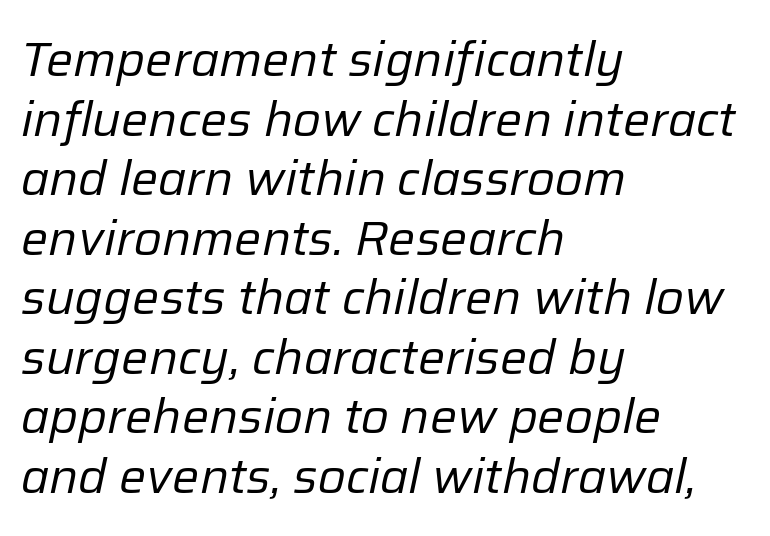
Q: Is the text bold? A: No.
Q: Is the text italic (slanted)? A: Yes, it leans right by about 12 degrees.
Q: Is the text underlined? A: No.
Q: How is the paragraph aligned? A: Left-aligned.
Q: Is the spacing between letters normal or unusually wide? A: Normal.
Q: Width (condensed, normal, or wide)? A: Normal.
Q: Stroke contrast? A: Low.
Q: x-height? A: Medium.
Q: Monospaced? A: No.
